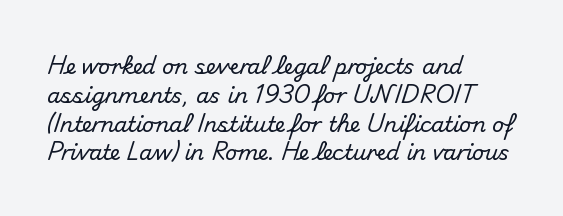
Q: Is the text italic (slanted)? A: Yes.
Q: Is the text underlined? A: No.
Q: How is the paragraph aligned? A: Left-aligned.
Q: Is the spacing between letters normal or unusually wide? A: Normal.
Q: Is the spacing between lines tight, normal or loose? A: Normal.
